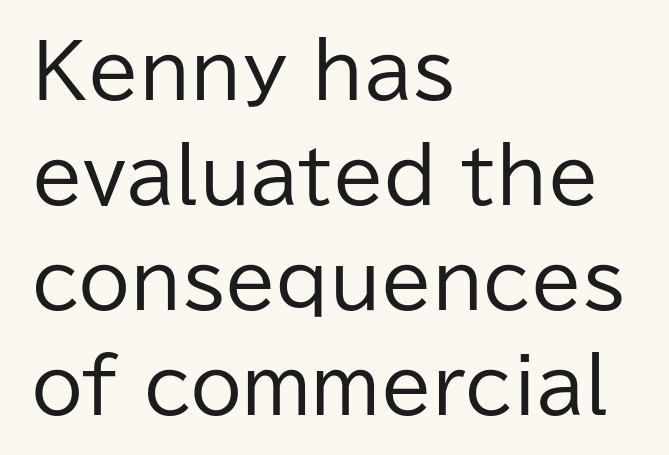
{"serif": "no", "italic": "no", "bold": "no", "weight": "regular", "width": "normal", "stroke_contrast": "low", "x_height": "medium", "monospaced": "no", "underline": "no", "align": "left", "line_spacing": "normal", "line_spacing_ratio": 1.42, "letter_spacing": "normal", "letter_spacing_em": 0.0, "glyph_px": 74}
